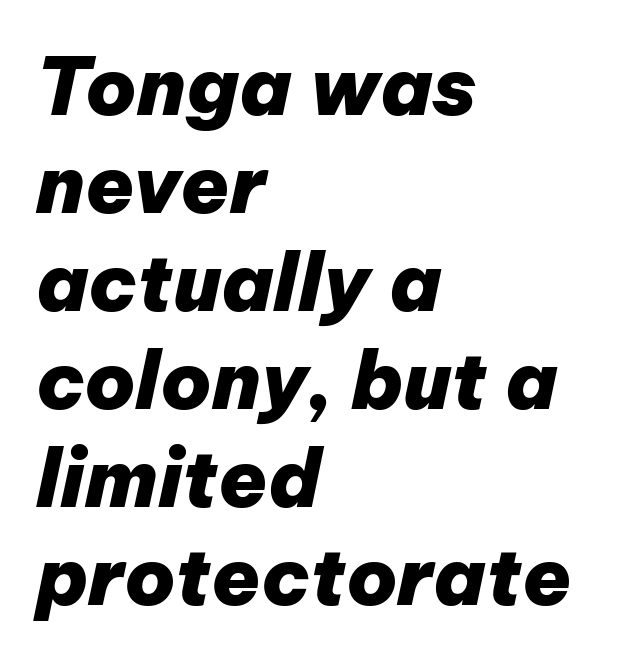
{"italic": "yes", "lean": "right", "slant_degrees": 12, "bold": "yes", "weight": "heavy", "width": "normal", "stroke_contrast": "low", "x_height": "medium", "monospaced": "no", "underline": "no", "align": "left", "line_spacing_ratio": 1.24, "letter_spacing": "normal", "letter_spacing_em": 0.0, "glyph_px": 79}
